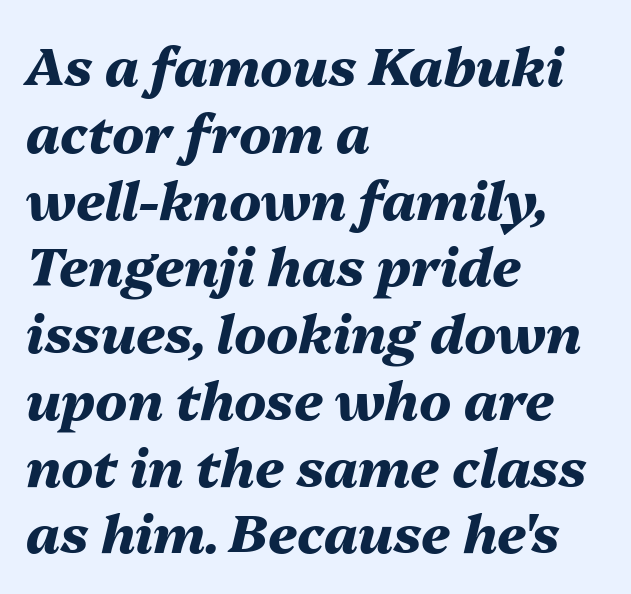
{"italic": "yes", "lean": "right", "slant_degrees": 13, "bold": "yes", "weight": "heavy", "width": "normal", "stroke_contrast": "medium", "x_height": "medium", "monospaced": "no", "underline": "no", "align": "left", "line_spacing": "normal", "line_spacing_ratio": 1.26, "letter_spacing": "normal", "letter_spacing_em": 0.0, "glyph_px": 53}
